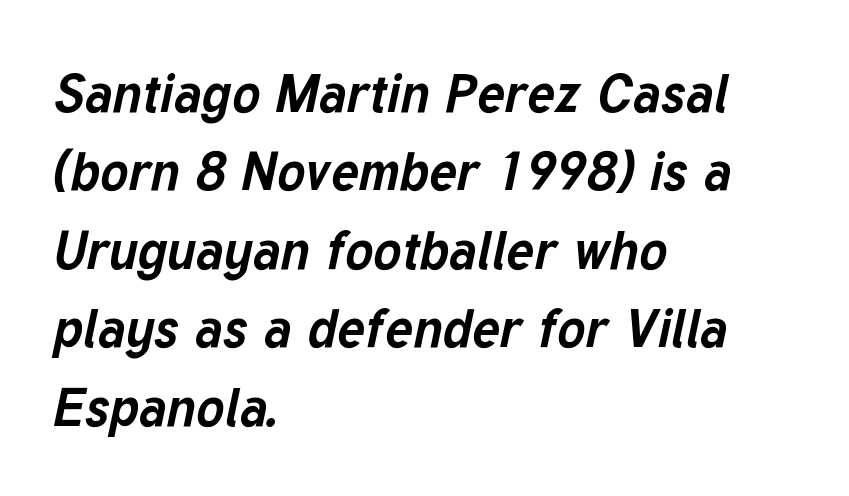
Does the leading feel generous? No, just average. The rendering uses natural spacing where letterforms have individual widths. When letters slant like this, we call the style italic. Type without underlining. The lines in this sample share a left origin and differ only in where they stop. Observe the ordinary spacing: letters are neighbours, not strangers.
